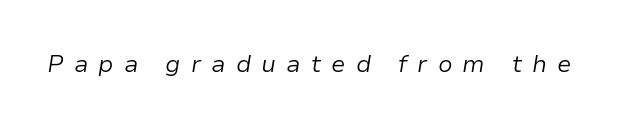
{"italic": "yes", "lean": "right", "slant_degrees": 9, "bold": "no", "underline": "no", "letter_spacing": "wide", "letter_spacing_em": 0.42, "glyph_px": 24}
